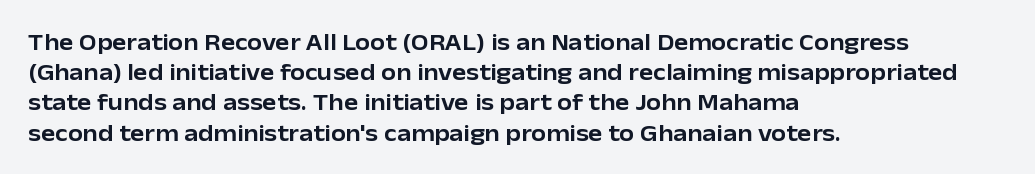
Leading: standard. Ascenders rise straight up at ninety degrees. The text block is weighted toward the left margin, trailing off unevenly rightward. Default kerning and tracking; the words read as compact shapes. Underlining? Definitely not there.
